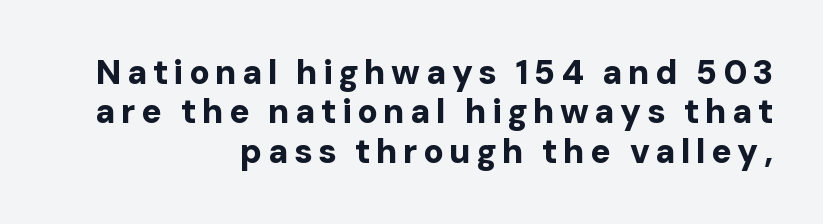
{"serif": "no", "italic": "no", "bold": "yes", "weight": "bold", "width": "normal", "stroke_contrast": "low", "x_height": "medium", "monospaced": "no", "underline": "no", "align": "right", "line_spacing_ratio": 1.16, "glyph_px": 34}
